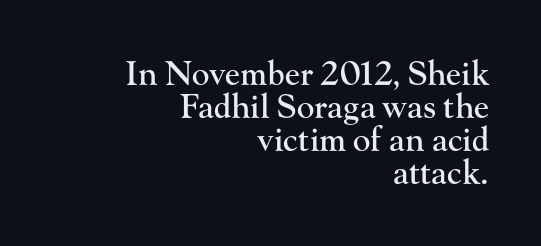
The image shows 33 px serif type, upright; set right-aligned, tight line spacing (1.0x), normal letter spacing, not underlined; high stroke contrast and a small x-height.
